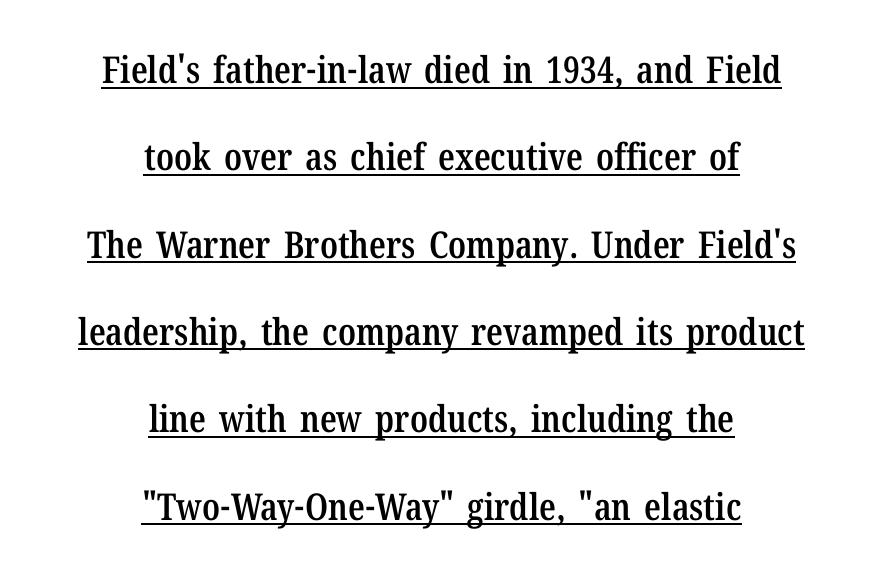
The image shows 37 px semibold, condensed serif type, upright; set centered, loose line spacing (2.36x), normal letter spacing, underlined; low stroke contrast and a medium x-height.
